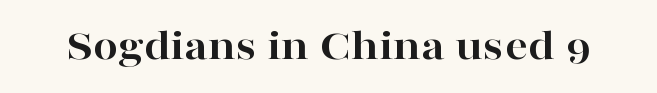
{"serif": "yes", "italic": "no", "bold": "yes", "weight": "bold", "width": "wide", "stroke_contrast": "high", "x_height": "medium", "monospaced": "no", "underline": "no", "letter_spacing": "normal", "letter_spacing_em": 0.0, "glyph_px": 45}
